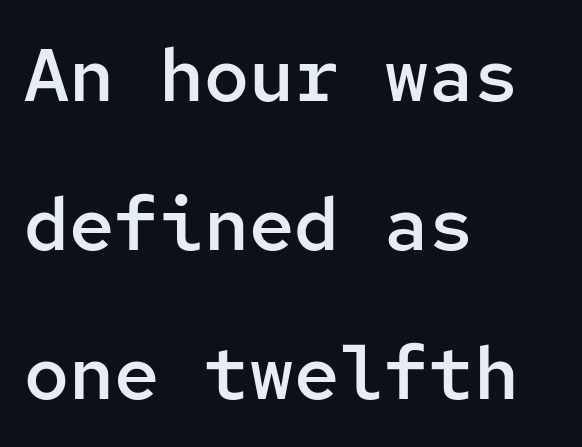
The image shows 75 px semibold sans-serif type, upright, monospaced; set left-aligned, loose line spacing (1.99x), normal letter spacing, not underlined; low stroke contrast and a medium x-height.
